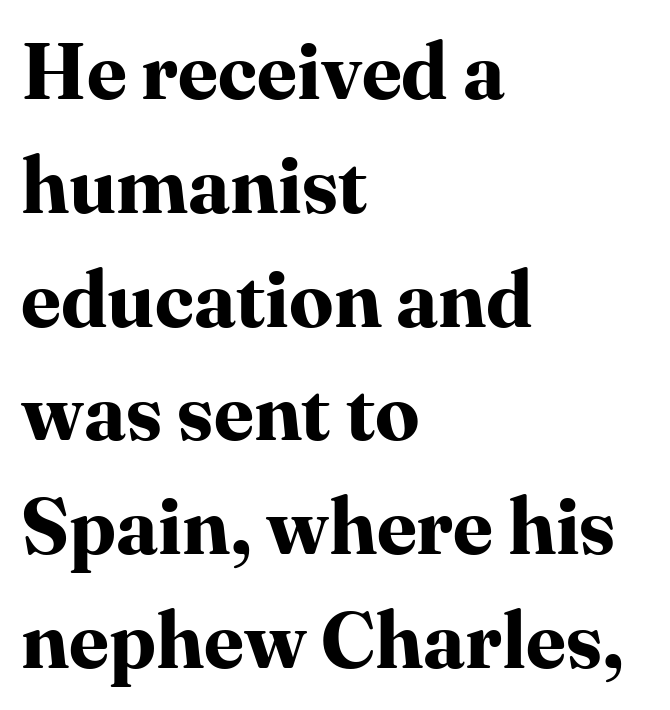
Every row of glyphs begins at an identical x-position on the left. The font's upright variant was chosen for this text. Just letters on the line, the space beneath them empty. There is no visible air inserted between adjacent glyphs. The lines sit at an ordinary, default distance from one another.
